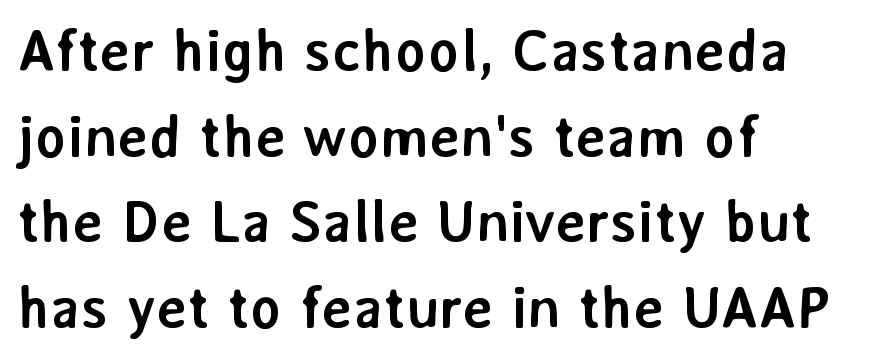
These lines are set flush left with a ragged right edge. The gaps between neighbouring characters are ordinary and unremarkable. It's the straight-up-and-down kind of type. The typesetting leans heavy: a genuine bold. Underline: absent.
